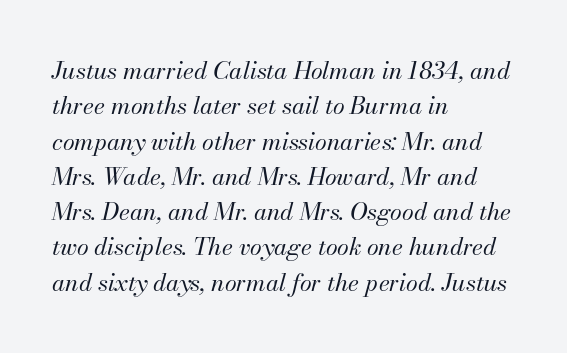
Q: Is the text bold? A: No.
Q: Is the text italic (slanted)? A: Yes, it leans right by about 13 degrees.
Q: Is the text underlined? A: No.
Q: How is the paragraph aligned? A: Left-aligned.
Q: Is the spacing between letters normal or unusually wide? A: Normal.
Q: Is the spacing between lines tight, normal or loose? A: Normal.
